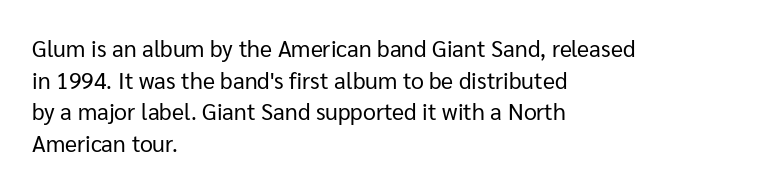
Q: Is the text bold? A: No.
Q: Is the text italic (slanted)? A: No, it is upright.
Q: Is the text underlined? A: No.
Q: How is the paragraph aligned? A: Left-aligned.
Q: Is the spacing between letters normal or unusually wide? A: Normal.
Q: Is the spacing between lines tight, normal or loose? A: Normal.
